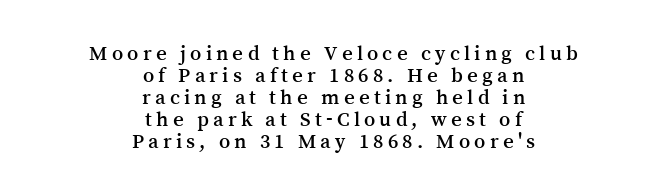
{"italic": "no", "underline": "no", "align": "center", "line_spacing": "tight", "line_spacing_ratio": 1.05, "letter_spacing": "wide", "letter_spacing_em": 0.2, "glyph_px": 21}
